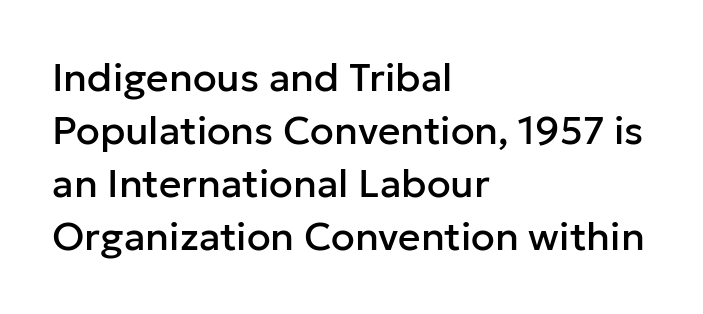
{"serif": "no", "italic": "no", "width": "normal", "stroke_contrast": "low", "x_height": "medium", "monospaced": "no", "underline": "no", "align": "left", "line_spacing": "normal", "line_spacing_ratio": 1.36, "letter_spacing": "normal", "letter_spacing_em": 0.0, "glyph_px": 39}
